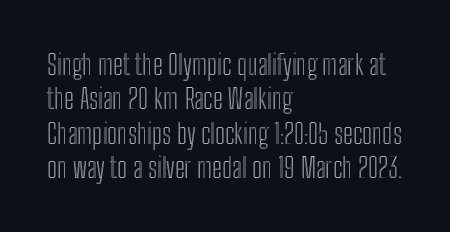
Descenders hang freely into open space. The typography opts for an upright posture over an oblique one. A typesetter would call this zero additional tracking. The face used here is proportionally spaced, like ordinary book or web type. Every row of glyphs begins at an identical x-position on the left.
